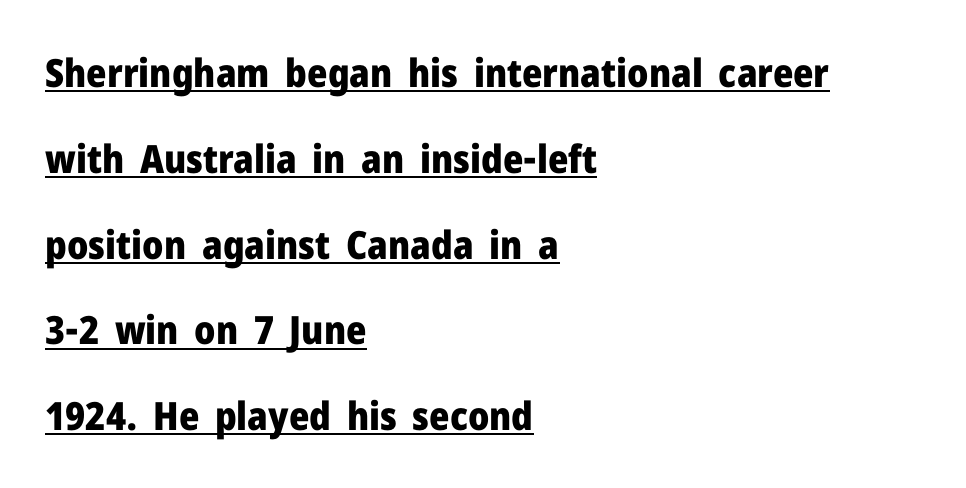
The image shows 39 px heavy sans-serif type, upright; set left-aligned, loose line spacing (2.2x), normal letter spacing, underlined; low stroke contrast and a medium x-height.
